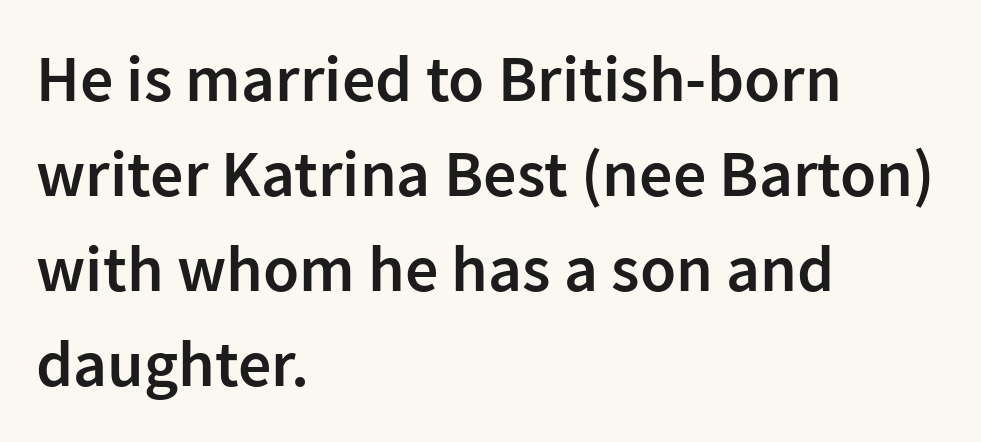
{"serif": "no", "italic": "no", "bold": "semi", "weight": "semibold", "width": "normal", "stroke_contrast": "low", "x_height": "medium", "monospaced": "no", "underline": "no", "align": "left", "line_spacing": "normal", "line_spacing_ratio": 1.44, "letter_spacing": "normal", "letter_spacing_em": 0.0, "glyph_px": 66}
